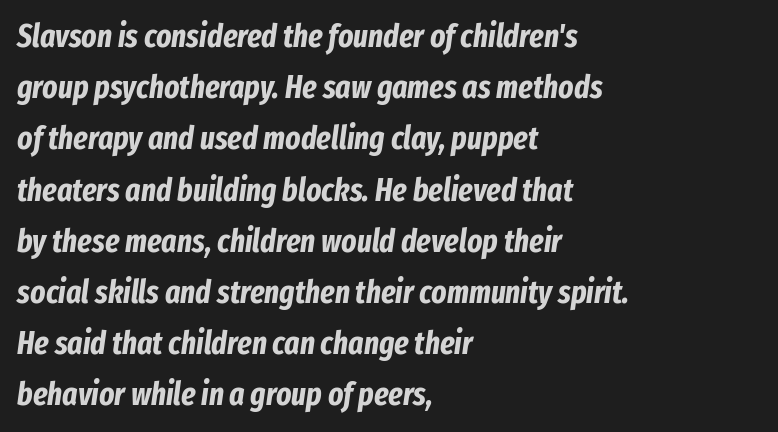
{"italic": "yes", "lean": "right", "slant_degrees": 8, "bold": "yes", "weight": "bold", "width": "condensed", "stroke_contrast": "low", "x_height": "medium", "monospaced": "no", "underline": "no", "align": "left", "line_spacing": "normal", "line_spacing_ratio": 1.6, "letter_spacing": "normal", "letter_spacing_em": 0.0, "glyph_px": 32}
